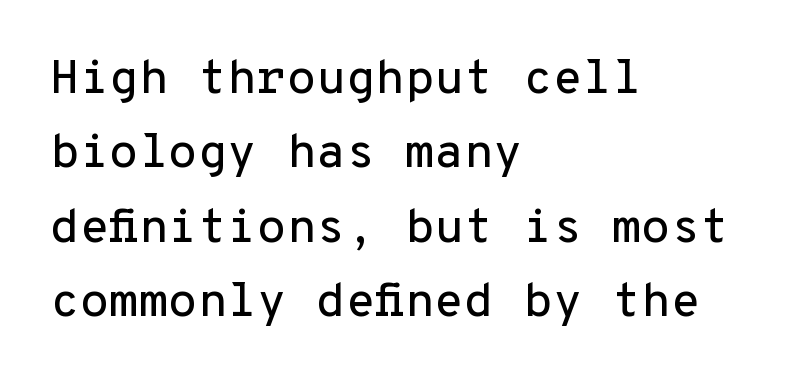
Q: Is the text italic (slanted)? A: No, it is upright.
Q: Is the typeface a serif or a sans-serif typeface? A: Sans-serif.
Q: Is the text underlined? A: No.
Q: How is the paragraph aligned? A: Left-aligned.
Q: Is the spacing between letters normal or unusually wide? A: Normal.
Q: Is the spacing between lines tight, normal or loose? A: Normal.
Q: Width (condensed, normal, or wide)? A: Normal.
Q: Stroke contrast? A: Low.
Q: x-height? A: Medium.
Q: Monospaced? A: Yes.
